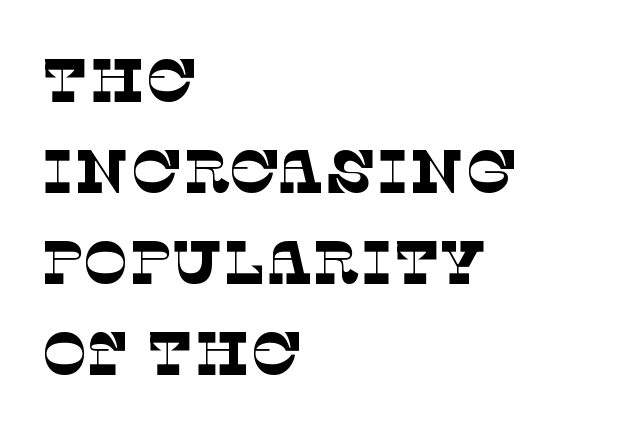
Nobody touched the tracking dial on this one. The letters advance in unequal steps, a hallmark of proportional type. Compared with typical paragraphs, the rows here are spaced about the same. A clean baseline with only descenders dipping below it. The setting favours the left margin, as ordinary paragraphs usually do. The face looks like a standard text weight, possibly lighter.
